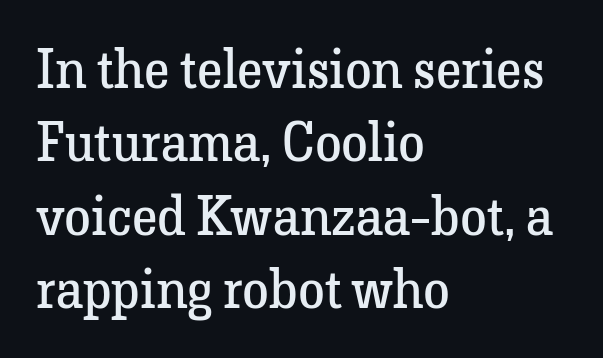
{"serif": "yes", "italic": "no", "bold": "no", "weight": "regular", "width": "normal", "stroke_contrast": "low", "x_height": "medium", "monospaced": "no", "underline": "no", "align": "left", "line_spacing": "normal", "line_spacing_ratio": 1.36, "letter_spacing": "normal", "letter_spacing_em": 0.0, "glyph_px": 54}
